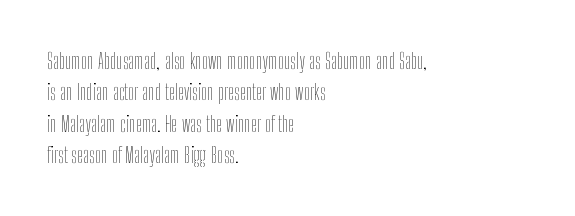
The image shows 22 px text type, upright; set left-aligned, normal line spacing (1.43x), normal letter spacing, not underlined.
